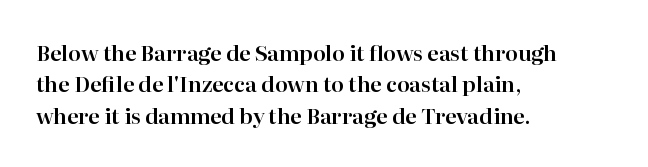
The compositor pushed each line to the left boundary. The designer left line spacing at the default. The rendering keeps characters at their native spacing. No italicization has been applied; the sample stays upright. Clear beneath every line of the passage.
